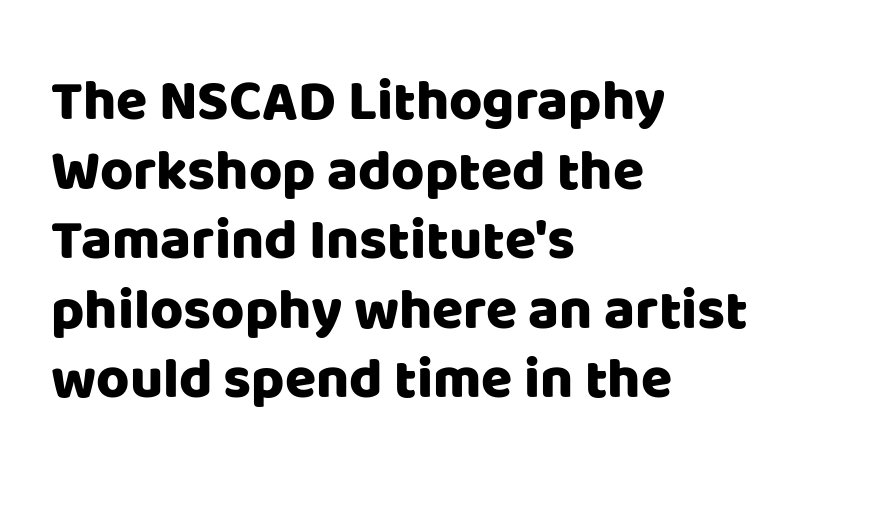
{"serif": "no", "italic": "no", "width": "normal", "stroke_contrast": "low", "x_height": "large", "monospaced": "no", "underline": "no", "align": "left", "line_spacing_ratio": 1.22, "letter_spacing": "normal", "letter_spacing_em": 0.0, "glyph_px": 57}
